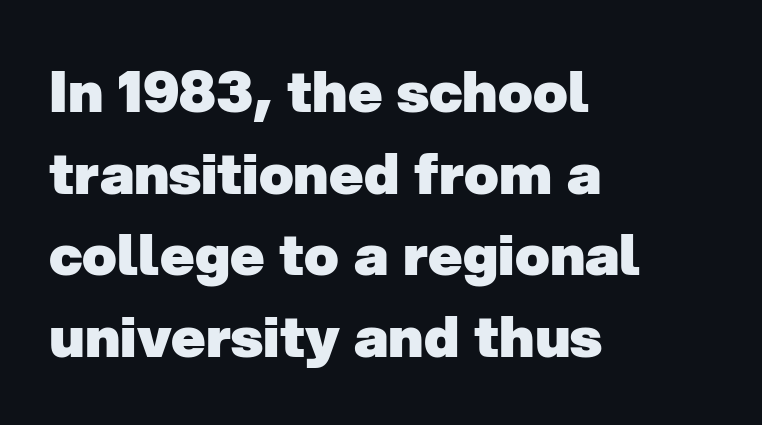
The characters look thick and weighty, a clear bold. What's the leading like? Ordinary, nothing unusual. The typeface chosen for these lines omits serifs. This sample has the flowing, uneven cadence of proportional lettering. Nothing unusual about the tracking: characters are spaced as the font intends.
